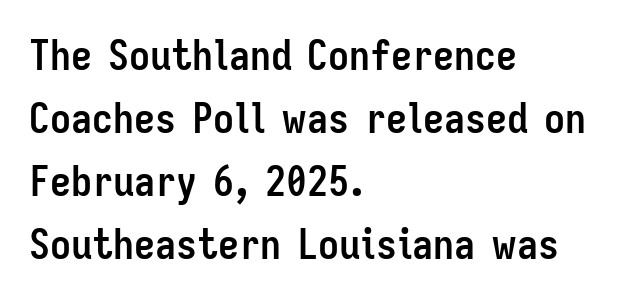
The image shows 42 px semibold, condensed sans-serif type, upright; set left-aligned, normal line spacing (1.5x), normal letter spacing, not underlined; low stroke contrast and a medium x-height.
